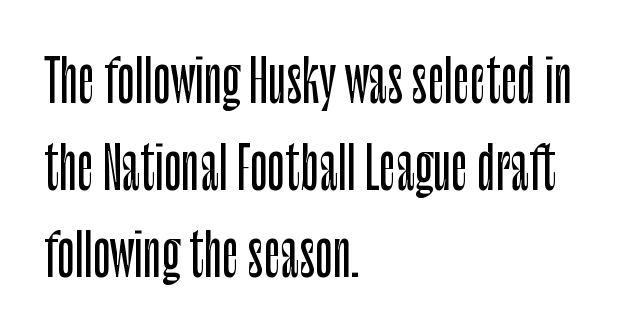
Q: Is the text italic (slanted)? A: No, it is upright.
Q: Is the typeface a serif or a sans-serif typeface? A: Sans-serif.
Q: Is the text underlined? A: No.
Q: How is the paragraph aligned? A: Left-aligned.
Q: Is the spacing between letters normal or unusually wide? A: Normal.
Q: Is the spacing between lines tight, normal or loose? A: Normal.
Q: Width (condensed, normal, or wide)? A: Condensed.
Q: Stroke contrast? A: Low.
Q: x-height? A: Large.
Q: Monospaced? A: No.
